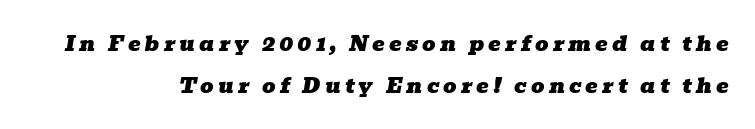
{"italic": "yes", "lean": "right", "slant_degrees": 10, "underline": "no", "align": "right", "line_spacing": "loose", "line_spacing_ratio": 1.99, "letter_spacing": "wide", "letter_spacing_em": 0.2, "glyph_px": 21}
